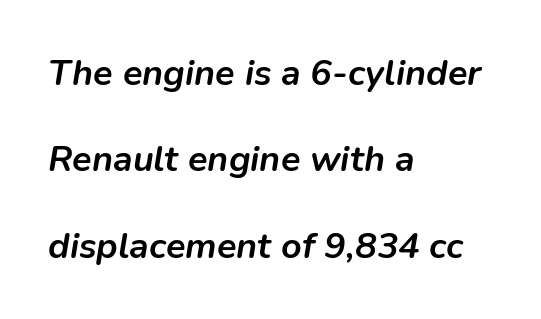
Strokes here are thick enough to call this a true bold. Slanted lettering throughout. Compared with typical body copy, the letter spacing here is the same. If you measured baseline to baseline, you'd find a long distance. This sample has the flowing, uneven cadence of proportional lettering.
